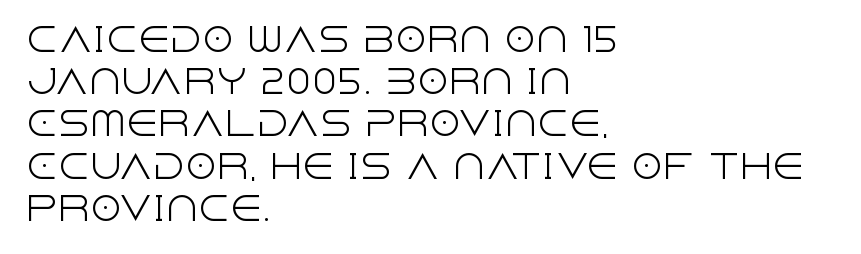
The image shows 32 px light sans-serif type, upright; set left-aligned, normal line spacing (1.32x), normal letter spacing, not underlined; a large x-height.
